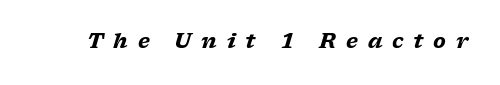
You'd pick this weight for a headline — it's a proper bold. Letters rest on an invisible, unmarked baseline. This rendering widens character spacing well past its baseline value. There's an unmistakable incline to the writing here.
